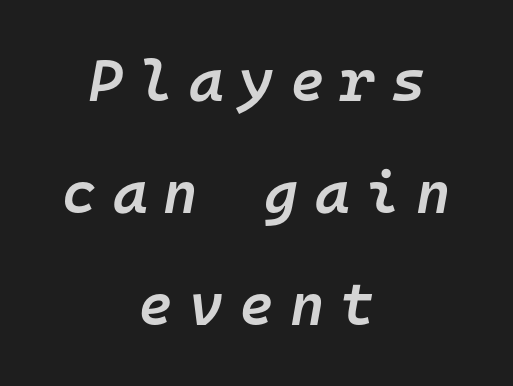
Q: Is the text bold? A: Semi-bold.
Q: Is the text italic (slanted)? A: Yes, it leans right by about 10 degrees.
Q: Is the text underlined? A: No.
Q: How is the paragraph aligned? A: Centered.
Q: Is the spacing between letters normal or unusually wide? A: Unusually wide.
Q: Is the spacing between lines tight, normal or loose? A: Loose.
Q: Width (condensed, normal, or wide)? A: Normal.
Q: Stroke contrast? A: Low.
Q: x-height? A: Medium.
Q: Monospaced? A: Yes.
